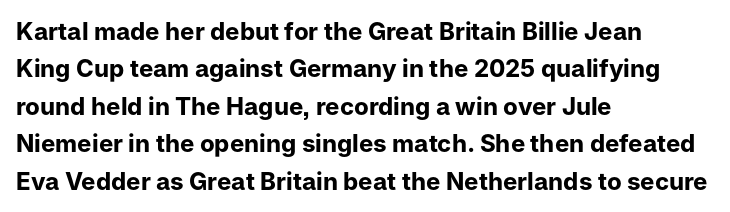
The image shows 24 px bold type, upright; set left-aligned, normal line spacing (1.56x), normal letter spacing, not underlined.
